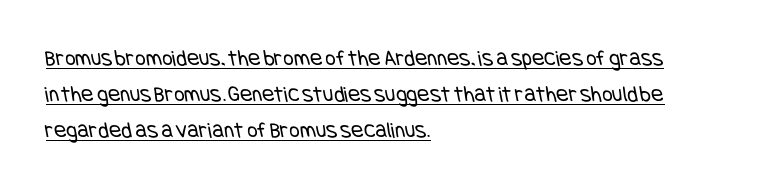
The image shows 23 px text type; set left-aligned, normal line spacing (1.57x), normal letter spacing, underlined.
